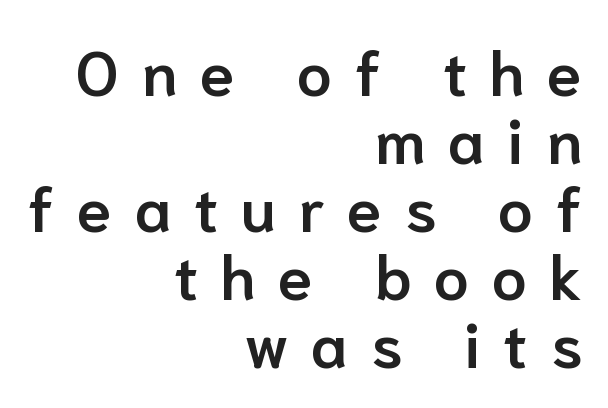
The letters are spread apart with noticeably loose tracking. The face used here is a semibold: visibly heavier than regular, lighter than bold. This block would grow much taller if given ordinary leading; it's compressed now. Rule under the text: the space is simply empty. Does the lettering tilt? It doesn't — this is upright.
